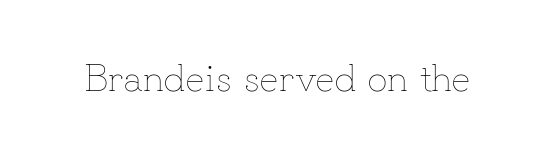
The image shows 39 px thin type, upright; set normal letter spacing, not underlined; low stroke contrast and a small x-height.
